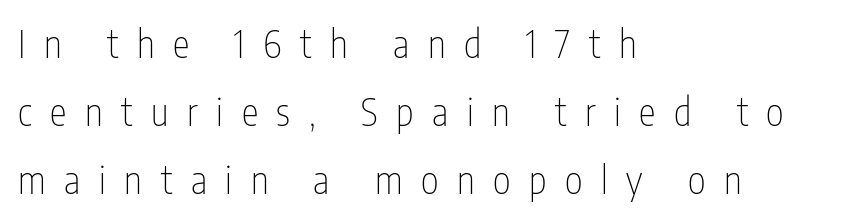
These lines were composed using upright roman letters. Tracking here is generous; glyphs stand well apart from one another. I'd call this a sans setting — the letters go barefoot. Anything drawn beneath the words? Only blank space. The weight tops out at a normal text grade. The setting favours the left margin, as ordinary paragraphs usually do.
